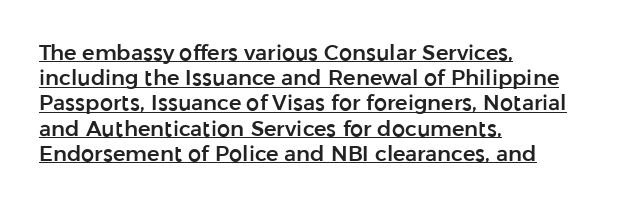
The image shows 21 px text type, upright; set left-aligned, line spacing 1.2x, normal letter spacing, underlined.
